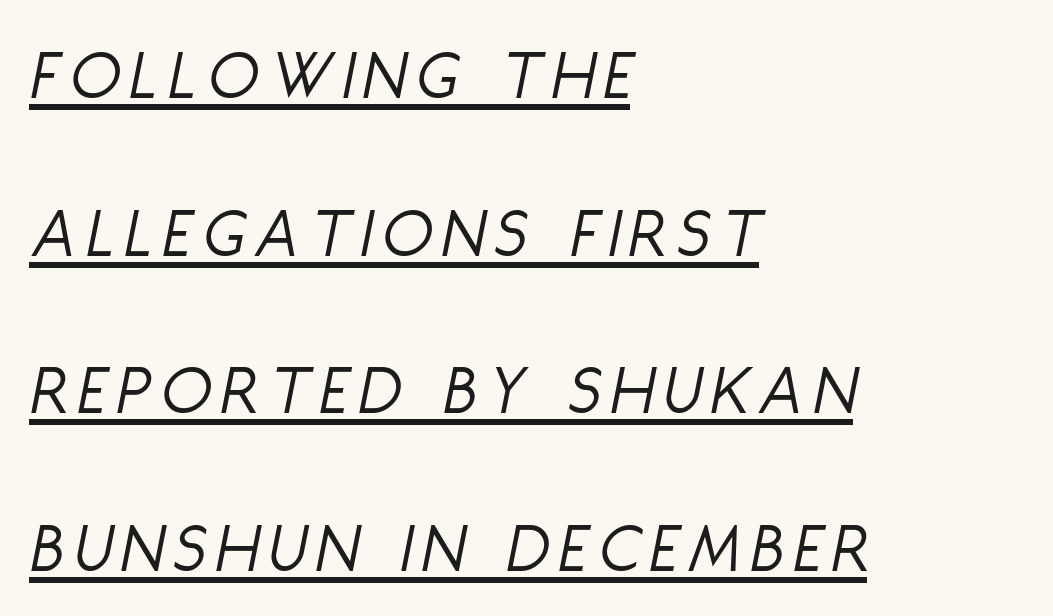
Underlined type. Yep, that's italic — everything's leaning. Each letter keeps its own natural width here, so spacing adapts to shape. Heaviness? Minimal to ordinary, like unemphasized prose. Reading down the column, the eye jumps a long way to each next line. Caption: multi-line text, flush left, ragged right.
